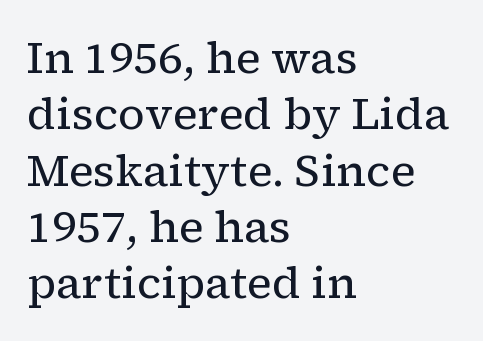
Q: Is the text bold? A: No.
Q: Is the text italic (slanted)? A: No, it is upright.
Q: Is the typeface a serif or a sans-serif typeface? A: Serif.
Q: Is the text underlined? A: No.
Q: How is the paragraph aligned? A: Left-aligned.
Q: Is the spacing between letters normal or unusually wide? A: Normal.
Q: Is the spacing between lines tight, normal or loose? A: Normal.
Q: Width (condensed, normal, or wide)? A: Normal.
Q: Stroke contrast? A: Low.
Q: x-height? A: Medium.
Q: Monospaced? A: No.
